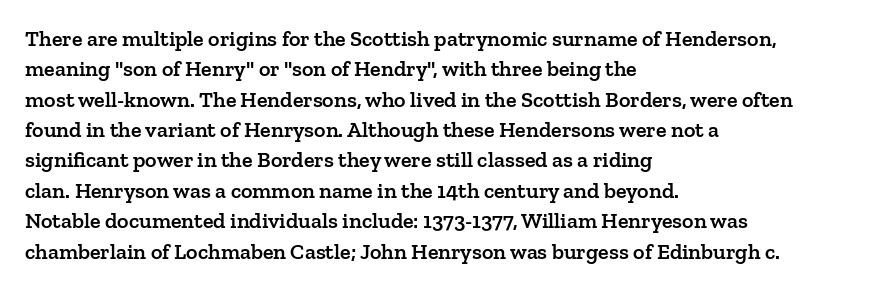
The image shows 22 px text type, upright; set left-aligned, normal line spacing (1.38x), normal letter spacing, not underlined.
